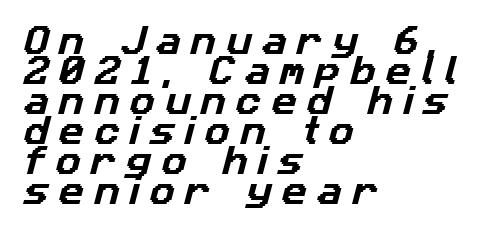
Q: Is the typeface a serif or a sans-serif typeface? A: Sans-serif.
Q: Is the text underlined? A: No.
Q: How is the paragraph aligned? A: Left-aligned.
Q: Is the spacing between letters normal or unusually wide? A: Unusually wide.
Q: Is the spacing between lines tight, normal or loose? A: Tight.
Q: Width (condensed, normal, or wide)? A: Normal.
Q: Stroke contrast? A: Low.
Q: x-height? A: Medium.
Q: Monospaced? A: No.
